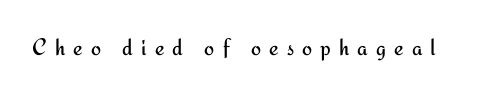
Q: Is the text bold? A: No.
Q: Is the text italic (slanted)? A: No, it is upright.
Q: Is the text underlined? A: No.
Q: Is the spacing between letters normal or unusually wide? A: Unusually wide.
